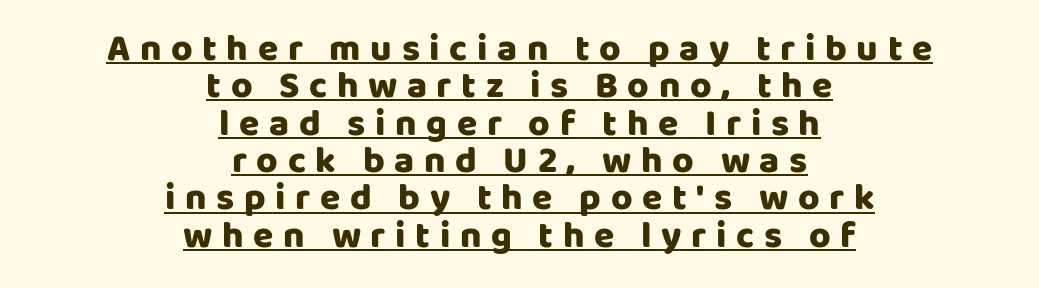
Q: Is the text bold? A: Yes.
Q: Is the text italic (slanted)? A: No, it is upright.
Q: Is the typeface a serif or a sans-serif typeface? A: Sans-serif.
Q: Is the text underlined? A: Yes.
Q: How is the paragraph aligned? A: Centered.
Q: Is the spacing between letters normal or unusually wide? A: Unusually wide.
Q: Is the spacing between lines tight, normal or loose? A: Tight.
Q: Width (condensed, normal, or wide)? A: Normal.
Q: Stroke contrast? A: Low.
Q: x-height? A: Large.
Q: Monospaced? A: No.
